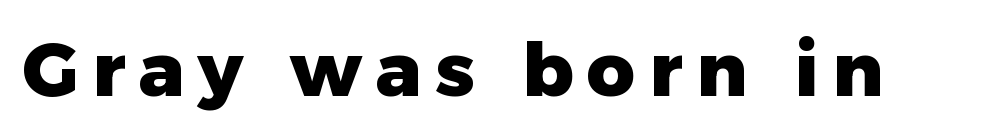
{"serif": "no", "italic": "no", "bold": "yes", "weight": "heavy", "width": "normal", "stroke_contrast": "low", "x_height": "medium", "monospaced": "no", "underline": "no", "glyph_px": 75}
